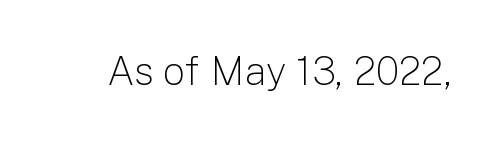
Do the characters align in a grid? No, the font is proportional. The letterforms sit shoulder to shoulder at normal distance. The typeface chosen for these lines omits serifs. Check the space under the baseline: it is left empty. Vertical stems look standard width or narrower in stroke. Designer's note — italics off, roman on.
